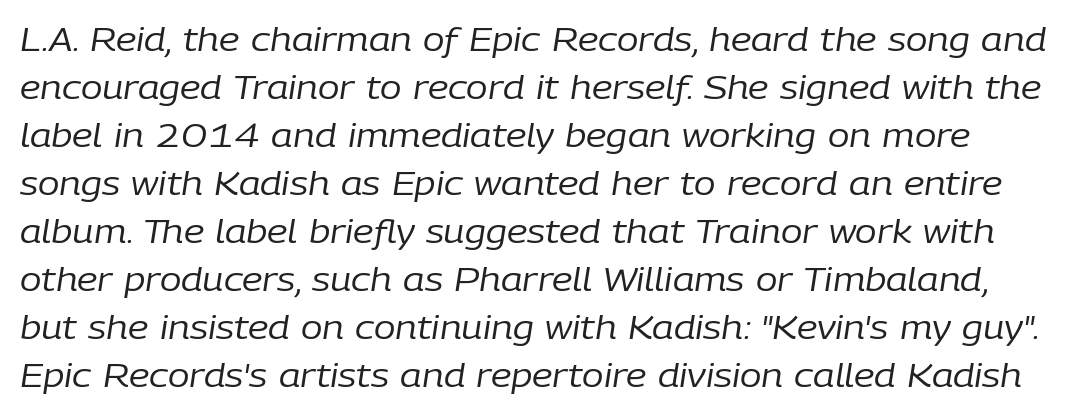
The letters are slanted; this is an italic face. Just letters on the line, the space beneath them empty. Weight: in the light-to-regular range. The lines sit at an ordinary, default distance from one another.
